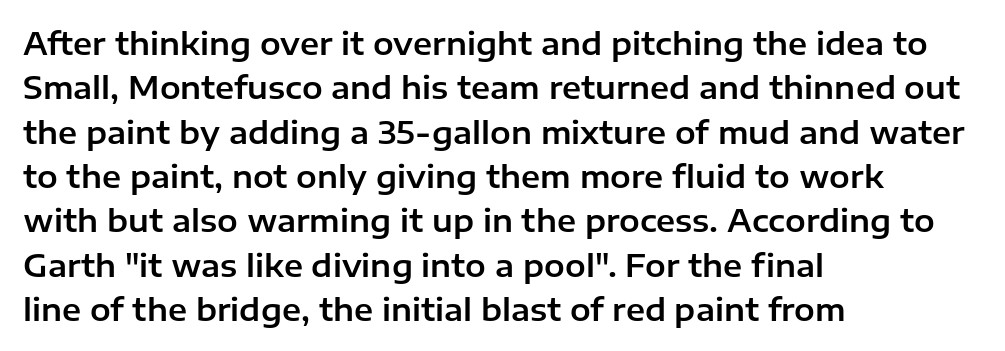
The image shows 31 px sans-serif type, upright; set left-aligned, normal line spacing (1.43x), normal letter spacing, not underlined; low stroke contrast and a medium x-height.
